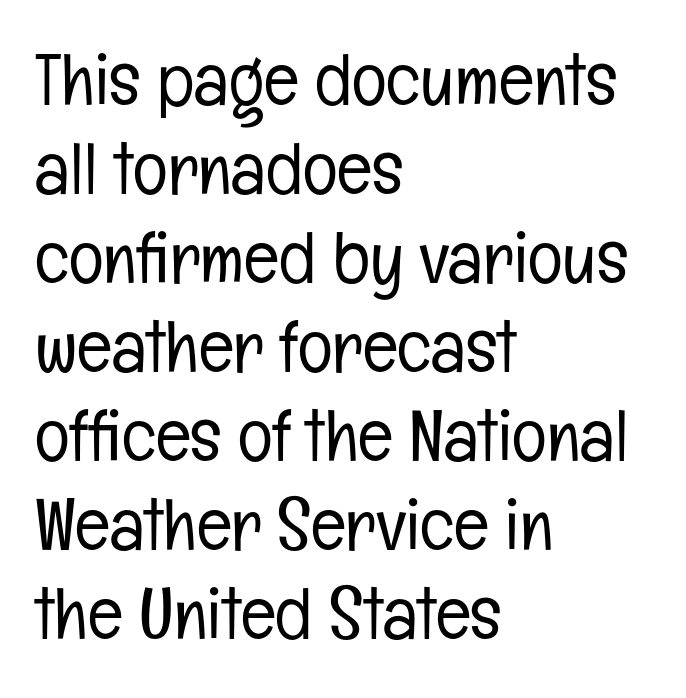
Q: Is the text bold? A: No.
Q: Is the text italic (slanted)? A: No, it is upright.
Q: Is the typeface a serif or a sans-serif typeface? A: Sans-serif.
Q: Is the text underlined? A: No.
Q: How is the paragraph aligned? A: Left-aligned.
Q: Is the spacing between letters normal or unusually wide? A: Normal.
Q: Width (condensed, normal, or wide)? A: Condensed.
Q: Stroke contrast? A: Low.
Q: x-height? A: Medium.
Q: Monospaced? A: No.
